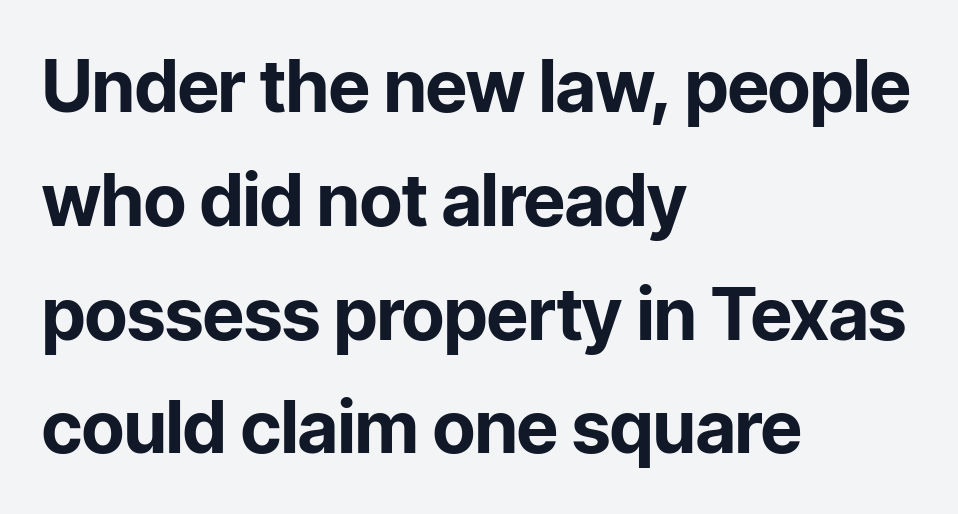
{"serif": "no", "italic": "no", "bold": "yes", "weight": "bold", "width": "normal", "stroke_contrast": "low", "x_height": "medium", "monospaced": "no", "underline": "no", "align": "left", "line_spacing": "normal", "line_spacing_ratio": 1.58, "letter_spacing": "normal", "letter_spacing_em": 0.0, "glyph_px": 72}
